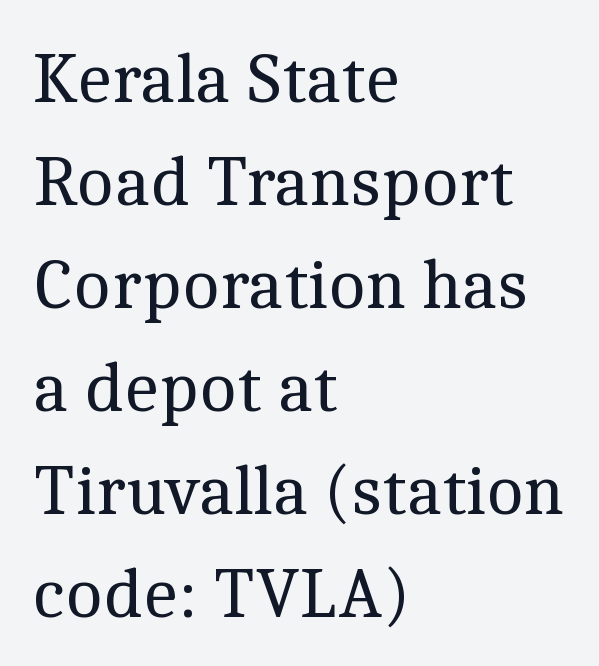
The image shows 72 px regular-weight serif type, upright; set left-aligned, normal line spacing (1.43x), normal letter spacing, not underlined; a medium x-height.
